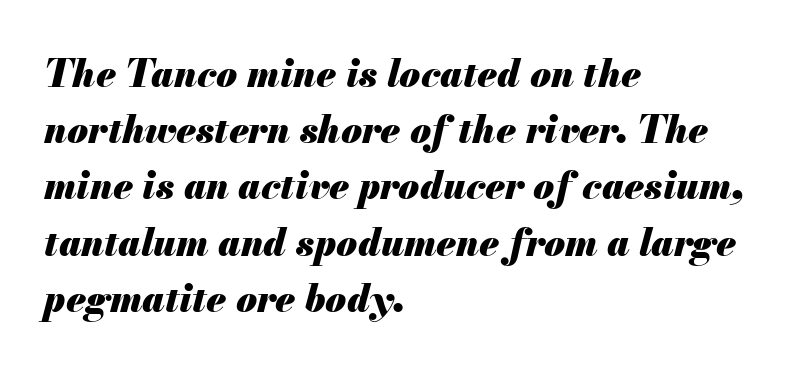
Q: Is the text bold? A: Yes.
Q: Is the text italic (slanted)? A: Yes, it leans right by about 13 degrees.
Q: Is the text underlined? A: No.
Q: How is the paragraph aligned? A: Left-aligned.
Q: Is the spacing between letters normal or unusually wide? A: Normal.
Q: Is the spacing between lines tight, normal or loose? A: Normal.
Q: Width (condensed, normal, or wide)? A: Normal.
Q: Stroke contrast? A: Medium.
Q: x-height? A: Small.
Q: Monospaced? A: No.
